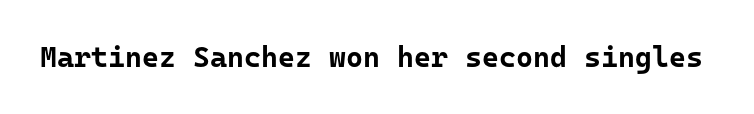
{"serif": "no", "italic": "no", "bold": "yes", "weight": "bold", "width": "normal", "stroke_contrast": "low", "x_height": "medium", "underline": "no", "letter_spacing": "normal", "letter_spacing_em": 0.0, "glyph_px": 29}
